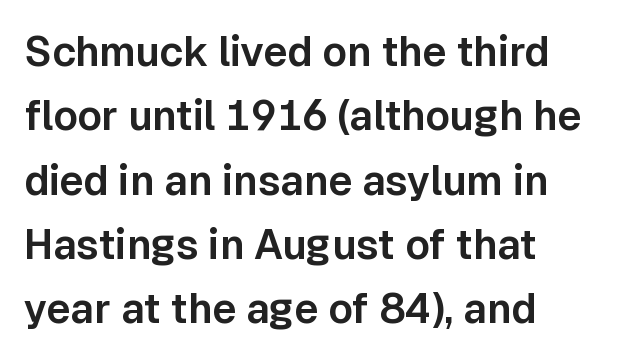
Q: Is the text italic (slanted)? A: No, it is upright.
Q: Is the typeface a serif or a sans-serif typeface? A: Sans-serif.
Q: Is the text underlined? A: No.
Q: How is the paragraph aligned? A: Left-aligned.
Q: Is the spacing between letters normal or unusually wide? A: Normal.
Q: Is the spacing between lines tight, normal or loose? A: Normal.
Q: Width (condensed, normal, or wide)? A: Normal.
Q: Stroke contrast? A: Low.
Q: x-height? A: Medium.
Q: Monospaced? A: No.
